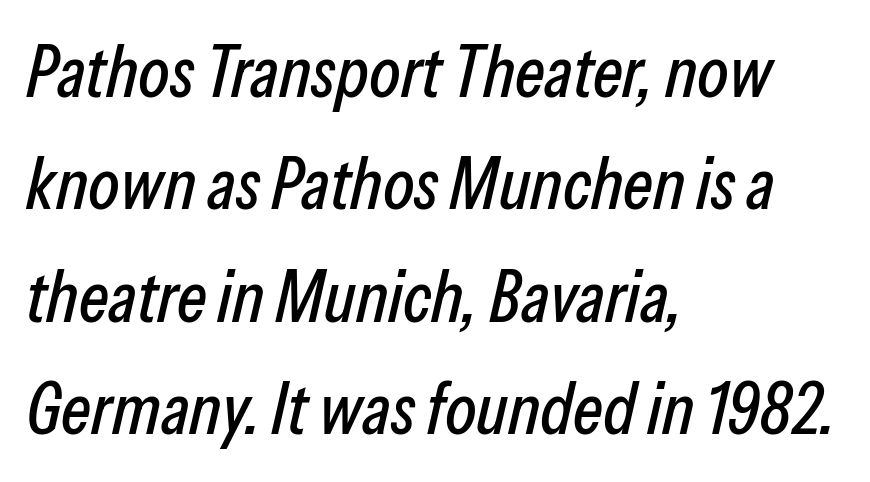
The vertical gap from one line to the next is medium. Spacing verdict: proportional, widths tailored to each character. Is the letter spacing exaggerated? No — it looks like the ordinary default. Line beginnings align vertically; line endings do not. In terms of posture, this sample is oblique. Glance below the letters and you will spot only blank space.
